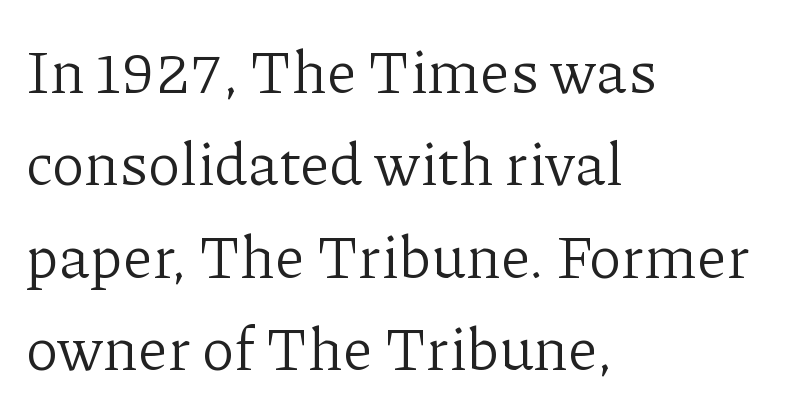
The image shows 60 px light serif type, upright; set left-aligned, normal line spacing (1.54x), normal letter spacing, not underlined; low stroke contrast and a medium x-height.
